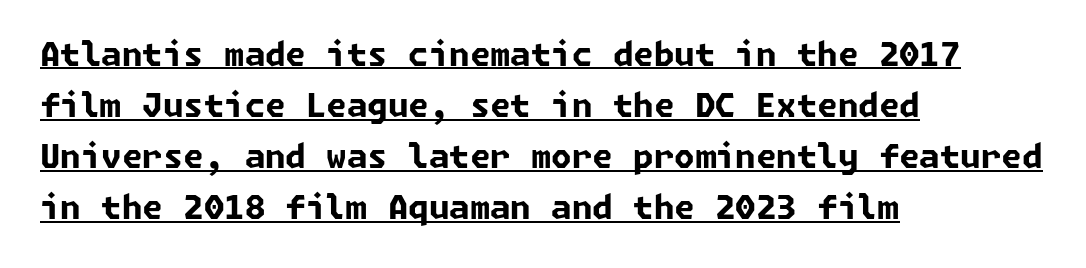
The image shows 33 px bold sans-serif type; set left-aligned, normal line spacing (1.55x), normal letter spacing, underlined; low stroke contrast and a medium x-height.
